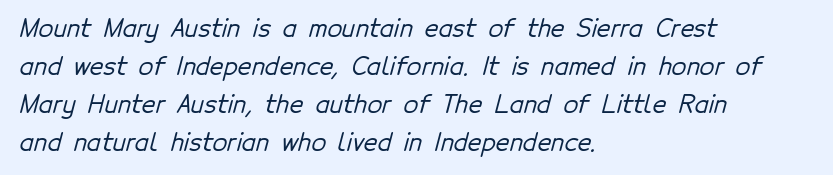
Characters follow at the spacing the type designer built in. Does the leading feel generous? No, just average. Quick note: underline off. The paragraph shown leans on its left margin.
